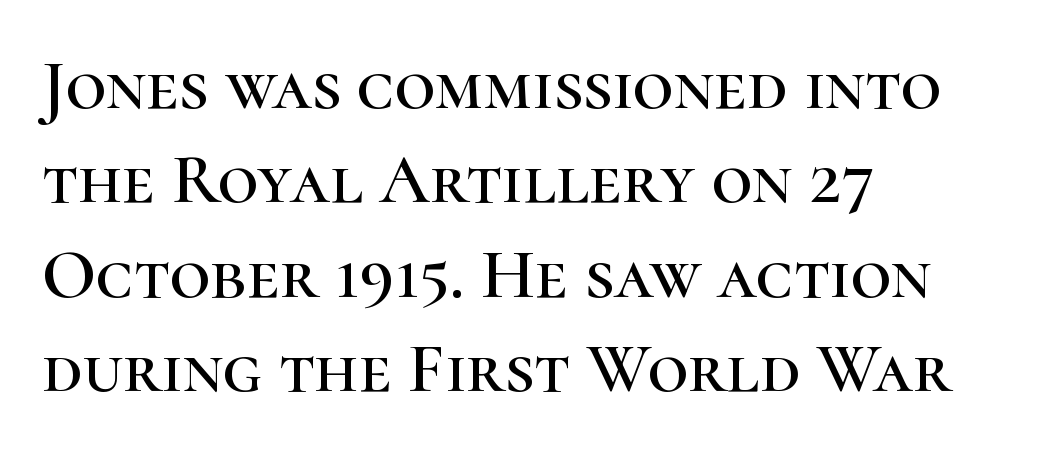
{"serif": "yes", "italic": "no", "width": "normal", "stroke_contrast": "high", "x_height": "medium", "monospaced": "no", "underline": "no", "align": "left", "line_spacing": "normal", "line_spacing_ratio": 1.33, "letter_spacing": "normal", "letter_spacing_em": 0.0, "glyph_px": 71}
